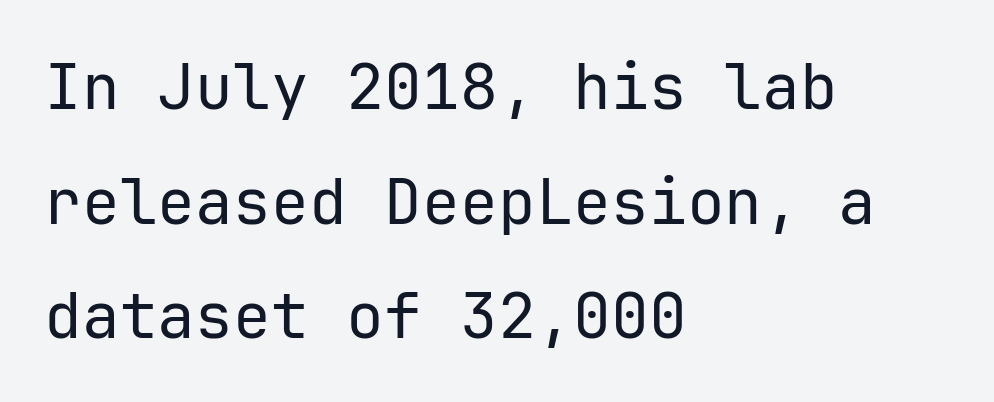
These lines are rendered in a fixed-pitch font. Horizontally, the lines are justified to the leading edge only. Are there feet on the stems? There aren't — it's a sans. The characters are drawn with everyday or finer stroke widths. A typesetter would mark this as roman, not italic. You could call the tracking neutral — neither tight nor loose.
